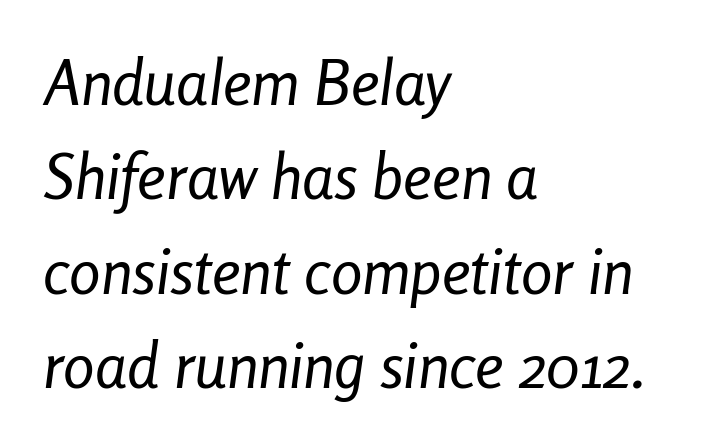
Is the letter spacing exaggerated? No — it looks like the ordinary default. No heavy texture on the line: the type isn't bold. Is this a fixed-width face? No — the glyphs have proportional, varying widths. The rendering applies a slant to the glyphs.
